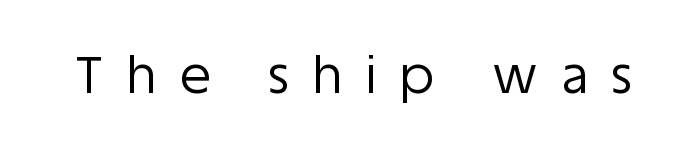
Q: Is the text bold? A: No.
Q: Is the text italic (slanted)? A: No, it is upright.
Q: Is the typeface a serif or a sans-serif typeface? A: Sans-serif.
Q: Is the text underlined? A: No.
Q: Is the spacing between letters normal or unusually wide? A: Unusually wide.
Q: Width (condensed, normal, or wide)? A: Normal.
Q: Stroke contrast? A: Low.
Q: x-height? A: Large.
Q: Monospaced? A: No.
